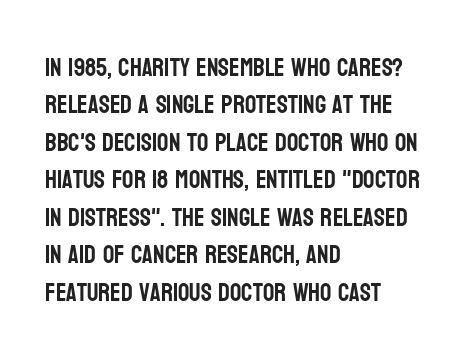
The rendering anchors every line to the left-hand side. The vertical gap from one line to the next is medium. The letterforms sit shoulder to shoulder at normal distance. Lines of text with bare space underneath. This is roman type, the default non-slanted kind.
